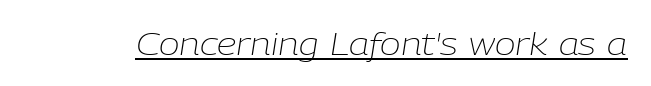
Q: Is the text bold? A: No.
Q: Is the text italic (slanted)? A: Yes, it leans right by about 9 degrees.
Q: Is the text underlined? A: Yes.
Q: Is the spacing between letters normal or unusually wide? A: Normal.
Q: Width (condensed, normal, or wide)? A: Normal.
Q: Stroke contrast? A: Low.
Q: x-height? A: Medium.
Q: Monospaced? A: No.
